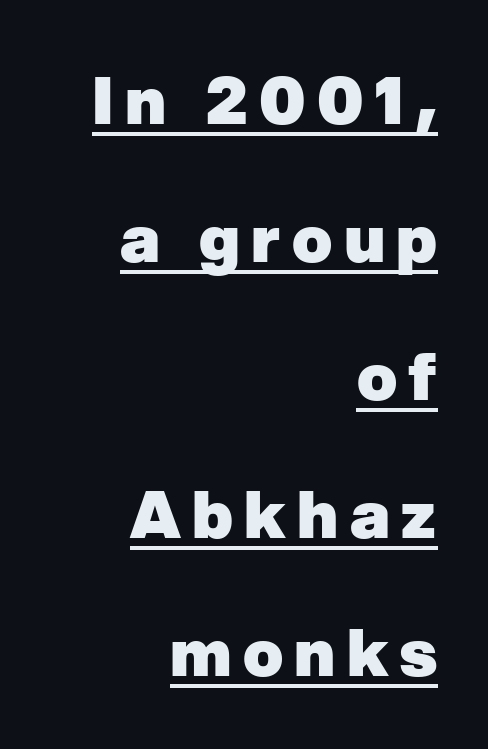
Q: Is the text bold? A: Yes.
Q: Is the typeface a serif or a sans-serif typeface? A: Sans-serif.
Q: Is the text underlined? A: Yes.
Q: How is the paragraph aligned? A: Right-aligned.
Q: Is the spacing between lines tight, normal or loose? A: Loose.
Q: Width (condensed, normal, or wide)? A: Normal.
Q: Stroke contrast? A: Low.
Q: x-height? A: Medium.
Q: Monospaced? A: No.
